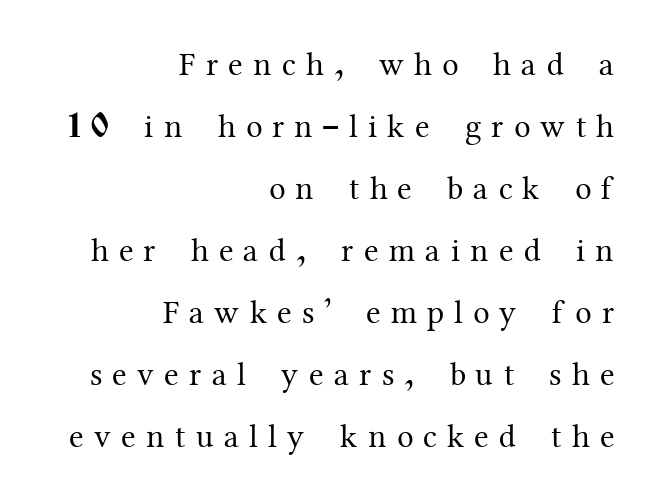
Q: Is the text bold? A: No.
Q: Is the text italic (slanted)? A: No, it is upright.
Q: Is the typeface a serif or a sans-serif typeface? A: Serif.
Q: Is the text underlined? A: No.
Q: How is the paragraph aligned? A: Right-aligned.
Q: Is the spacing between letters normal or unusually wide? A: Unusually wide.
Q: Width (condensed, normal, or wide)? A: Normal.
Q: Stroke contrast? A: Medium.
Q: x-height? A: Medium.
Q: Monospaced? A: No.
